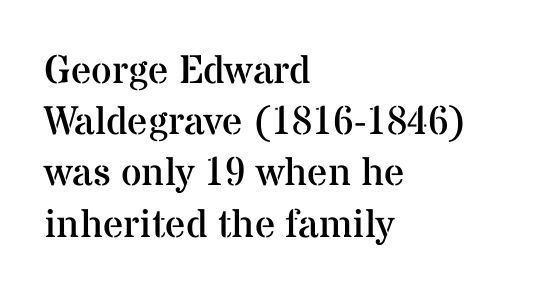
The passage shown is typed in a proportional face where columns would drift. The strokes carry an ordinary text weight at most. Short note: letters normally spaced. The typesetter chose a ragged-right arrangement here. The face used here is seriffed, in the tradition of book romans.
